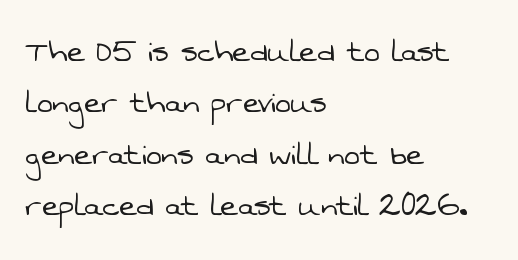
The image shows 37 px light sans-serif type; set left-aligned, normal line spacing (1.39x), normal letter spacing, not underlined; low stroke contrast and a medium x-height.
